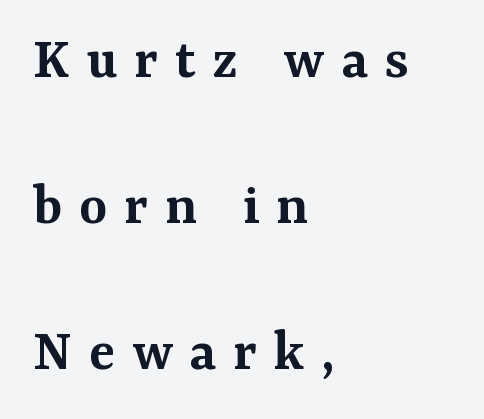
{"serif": "yes", "italic": "no", "bold": "semi", "weight": "semibold", "width": "normal", "stroke_contrast": "medium", "x_height": "medium", "monospaced": "no", "underline": "no", "align": "left", "line_spacing": "loose", "line_spacing_ratio": 2.43, "letter_spacing": "wide", "letter_spacing_em": 0.28, "glyph_px": 60}
